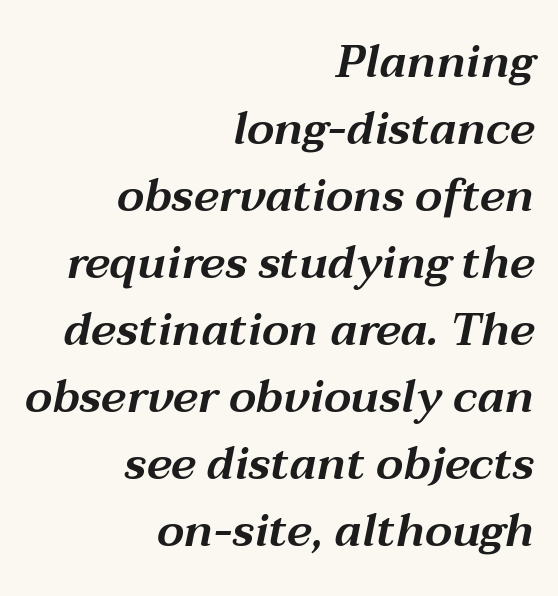
The image shows 45 px wide type, italic (leaning right); set right-aligned, normal line spacing (1.49x), normal letter spacing, not underlined; medium stroke contrast and a medium x-height.
